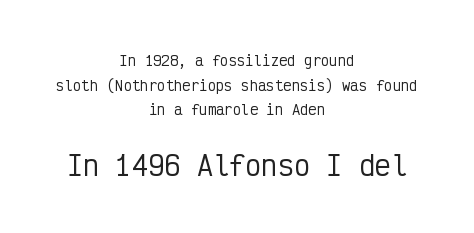
{"italic": "no", "underline": "no", "align": "center", "line_spacing_ratio": 1.76, "letter_spacing": "normal", "letter_spacing_em": 0.0, "larger_block": "second", "size_ratio": 1.93, "glyph_px": 27}
